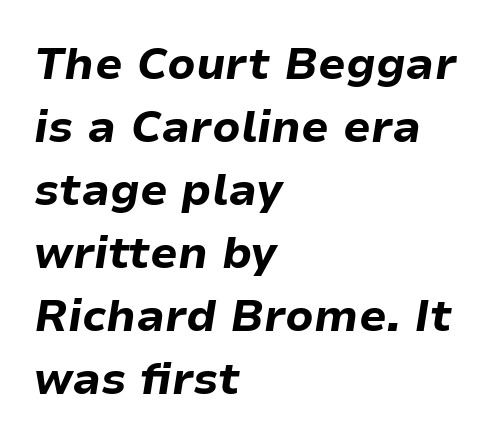
Anything drawn beneath the words? Only blank space. Is the type slanted? Yes — the strokes lean at a clear angle. Spacing between characters is what you'd get straight out of the box. A normal amount of white space separates one row of letters from the next. The passage is arranged the way most books set body copy — flush left. A full-strength bold gives these letters their thick strokes.
